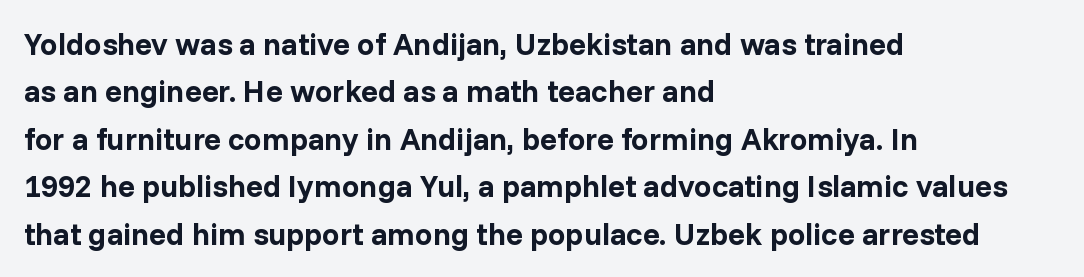
The designer left line spacing at the default. As a designer I'd log this as weight 700, bold. Posture: vertical. These lines are set flush left with a ragged right edge. The foot of each line stays bare and open.
